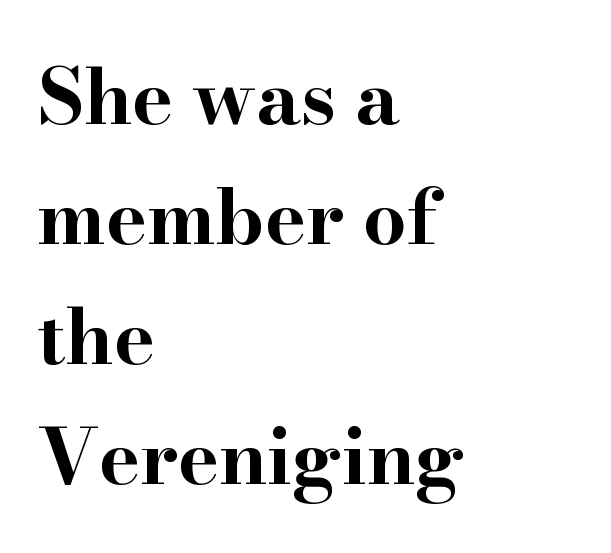
{"serif": "yes", "italic": "no", "bold": "yes", "weight": "bold", "width": "wide", "stroke_contrast": "high", "x_height": "small", "monospaced": "no", "underline": "no", "align": "left", "line_spacing": "normal", "line_spacing_ratio": 1.56, "letter_spacing": "normal", "letter_spacing_em": 0.0, "glyph_px": 77}
